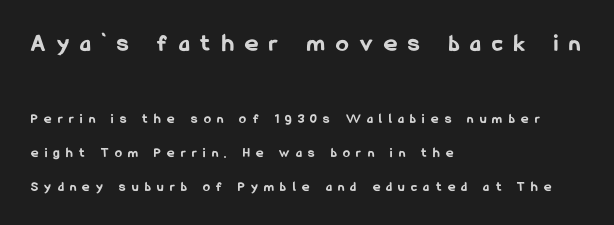
Q: Is the text bold? A: Yes.
Q: Is the text italic (slanted)? A: No, it is upright.
Q: Is the text underlined? A: No.
Q: How is the paragraph aligned? A: Left-aligned.
Q: Is the spacing between letters normal or unusually wide? A: Unusually wide.
Q: Is the spacing between lines tight, normal or loose? A: Loose.
Q: Which block of text is set in a larger size, the first (top) or the second (bottom)? A: The first (top) one.
